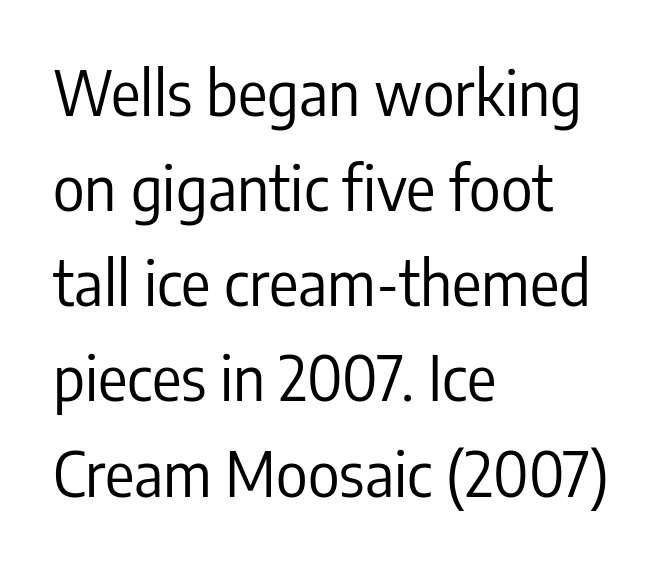
No feet cap the strokes, marking this as sans-serif type. Characters follow at the spacing the type designer built in. No word sits above an underline. The face used here is proportionally spaced, like ordinary book or web type. These lines were composed using upright roman letters. Leading: standard.
